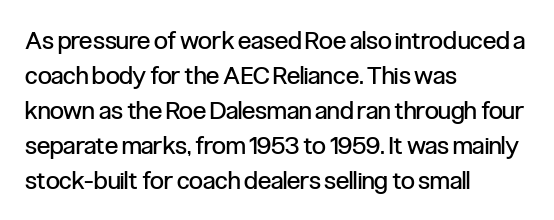
{"italic": "no", "bold": "no", "underline": "no", "align": "left", "line_spacing": "normal", "line_spacing_ratio": 1.4, "letter_spacing": "normal", "letter_spacing_em": 0.0, "glyph_px": 25}
